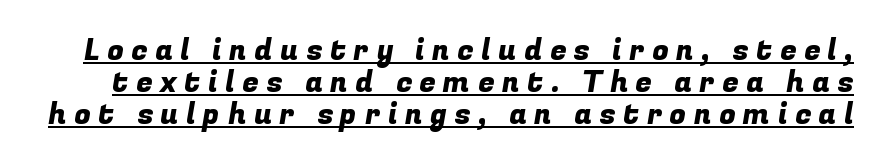
The image shows 29 px sans-serif type; set tight line spacing (1.1x), unusually wide letter spacing (+0.27 em), underlined; low stroke contrast and a medium x-height.
